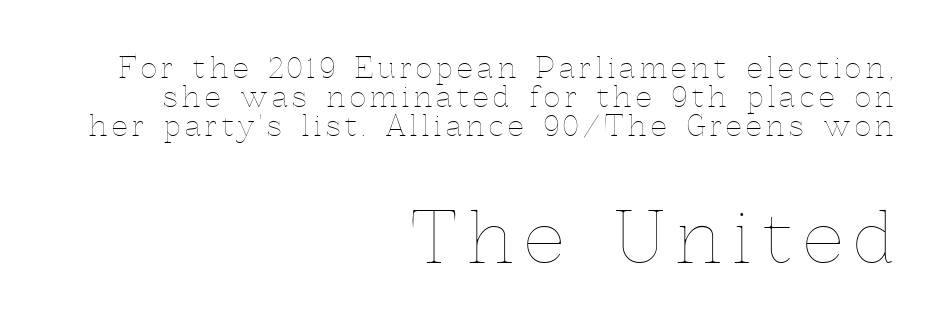
Q: Is the text bold? A: No.
Q: Is the text italic (slanted)? A: No, it is upright.
Q: Is the text underlined? A: No.
Q: How is the paragraph aligned? A: Right-aligned.
Q: Is the spacing between lines tight, normal or loose? A: Tight.
Q: Which block of text is set in a larger size, the first (top) or the second (bottom)? A: The second (bottom) one.
Q: Width (condensed, normal, or wide)? A: Normal.
Q: x-height? A: Medium.
Q: Monospaced? A: No.
